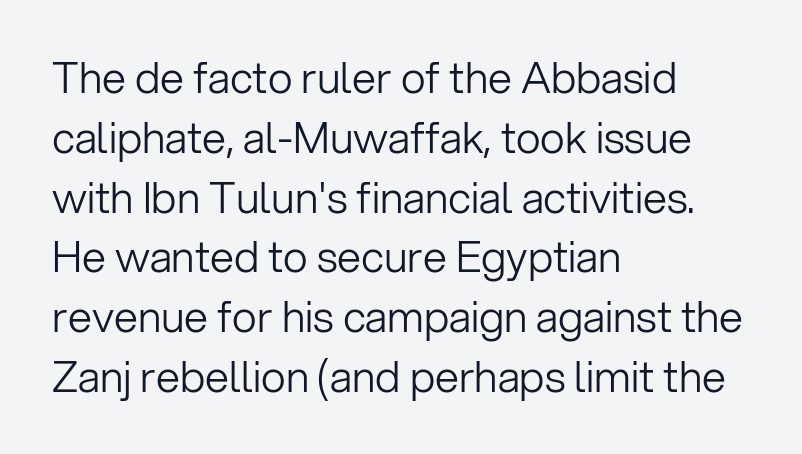
{"serif": "no", "italic": "no", "bold": "no", "weight": "light", "width": "normal", "stroke_contrast": "low", "x_height": "medium", "monospaced": "no", "underline": "no", "align": "left", "line_spacing": "normal", "line_spacing_ratio": 1.39, "letter_spacing": "normal", "letter_spacing_em": 0.0, "glyph_px": 43}
